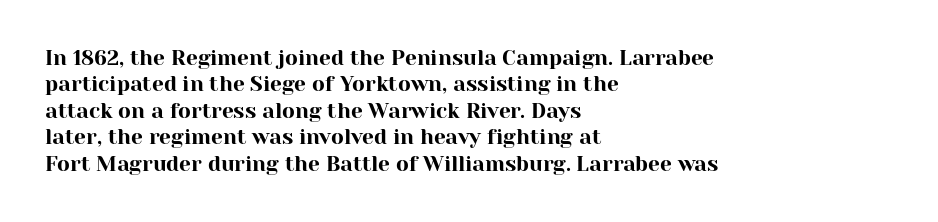
Is there much room between lines? A standard amount, neither cramped nor airy. The line texture is even and compact thanks to regular tracking. In terms of posture, this sample is upright. The paragraph has a hard left edge and a soft right edge. The strip under each line holds only bare page.
